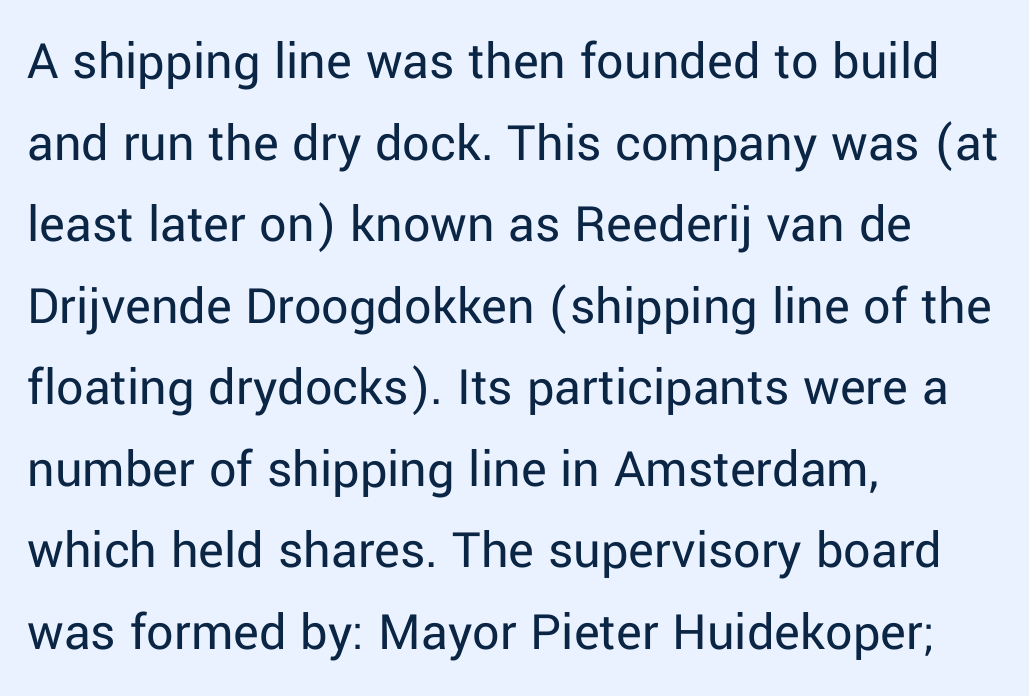
{"serif": "no", "italic": "no", "bold": "no", "weight": "regular", "width": "normal", "stroke_contrast": "low", "x_height": "medium", "monospaced": "no", "underline": "no", "align": "left", "line_spacing": "normal", "line_spacing_ratio": 1.51, "letter_spacing": "normal", "letter_spacing_em": 0.0, "glyph_px": 54}
